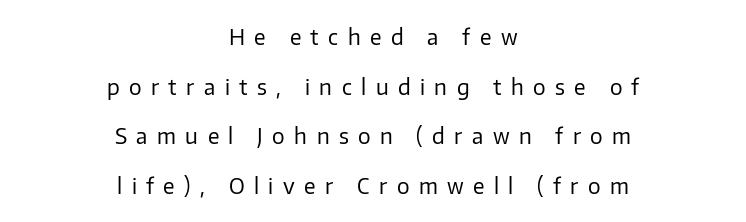
The weight would be labelled regular, book, light, or lighter still. The typesetter chose a symmetrical, centered arrangement here. When letters stand straight like this, we call the style roman or upright. Observe the wide spacing: letters keep a clear distance from each other. The block of text is sparse from top to bottom, with ample space between rows. Plain, unruled lines of type.
